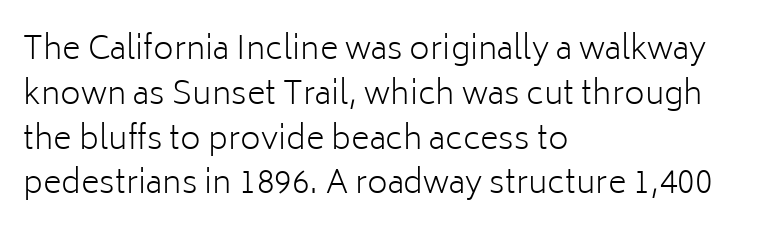
These lines are rendered in a variable-pitch font. Spacing between characters is what you'd get straight out of the box. The weight would be labelled regular, book, light, or lighter still. The specimen reads as upright at a glance. Bare-footed words on every line.
